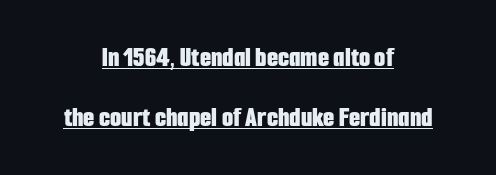
The image shows 29 px bold, condensed sans-serif type, upright; set centered, loose line spacing (2.08x), normal letter spacing, underlined; low stroke contrast and a medium x-height.
